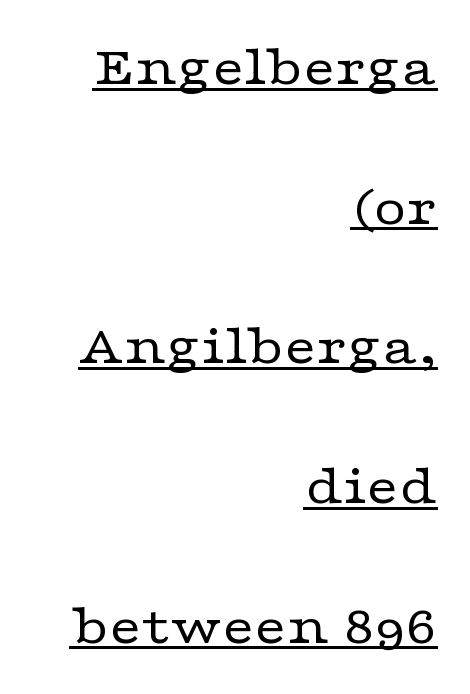
Think standard paragraph weight, or any step lighter than that. These lines keep a tight, regular rhythm from letter to letter. Does a line run under the words? Yes, clearly. A typesetter would mark this as roman, not italic. Serifs: yes, visible at the terminals of the letterforms.
